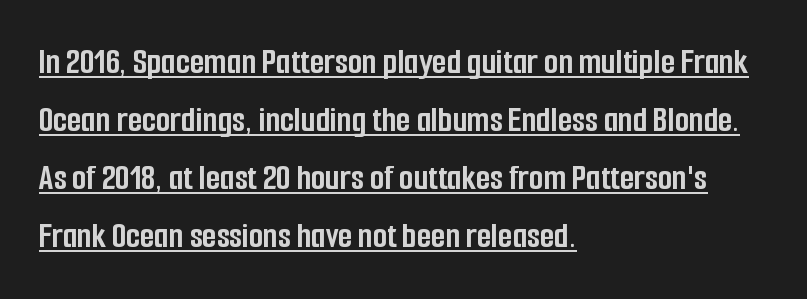
{"serif": "no", "italic": "no", "bold": "yes", "weight": "semibold", "width": "condensed", "stroke_contrast": "low", "x_height": "medium", "monospaced": "no", "underline": "yes", "align": "left", "line_spacing": "normal", "line_spacing_ratio": 1.57, "letter_spacing": "normal", "letter_spacing_em": 0.0, "glyph_px": 37}
